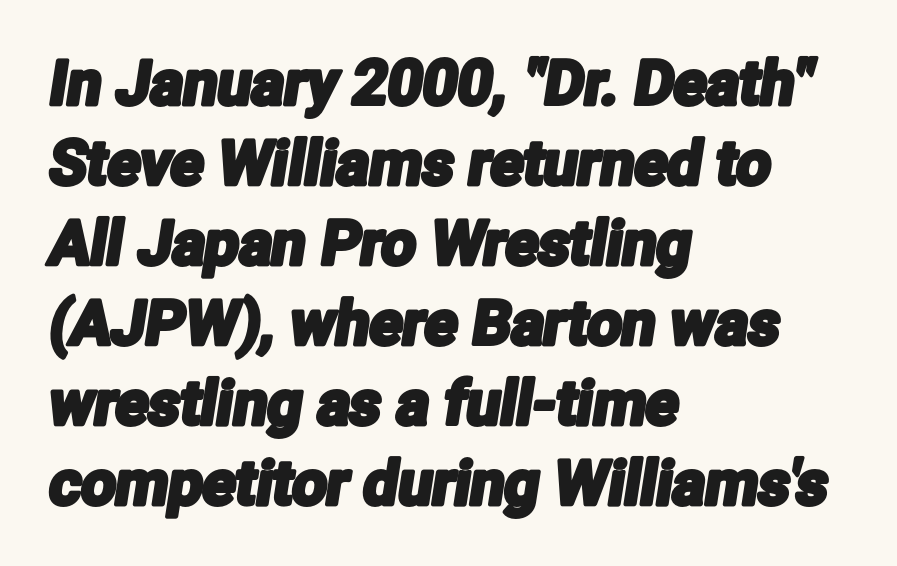
The face used here is a sans, in the tradition of grotesques and geometrics. Spacing verdict: proportional, widths tailored to each character. Honestly, there is no underline to notice here at all. The type is set solid horizontally, with unmodified tracking. Does the copy run flush right? No — it runs flush left.
